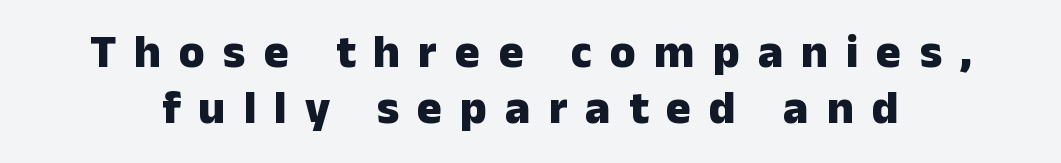
Q: Is the text bold? A: Yes.
Q: Is the text italic (slanted)? A: No, it is upright.
Q: Is the typeface a serif or a sans-serif typeface? A: Sans-serif.
Q: Is the text underlined? A: No.
Q: Is the spacing between letters normal or unusually wide? A: Unusually wide.
Q: Width (condensed, normal, or wide)? A: Normal.
Q: Stroke contrast? A: Low.
Q: x-height? A: Medium.
Q: Monospaced? A: No.
